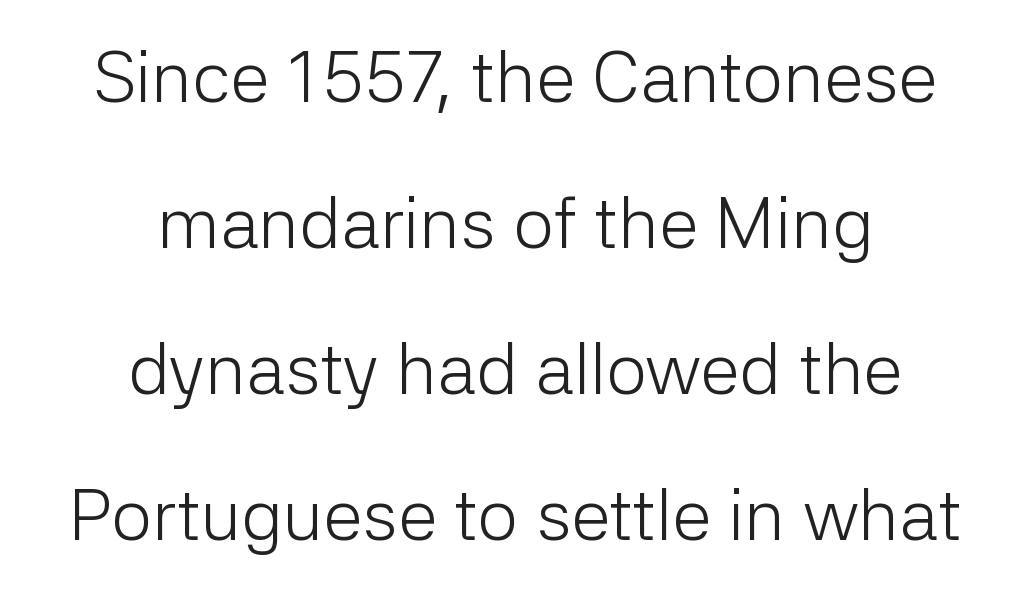
The image shows 72 px light sans-serif type, upright; set centered, loose line spacing (2.03x), normal letter spacing, not underlined; low stroke contrast and a medium x-height.
